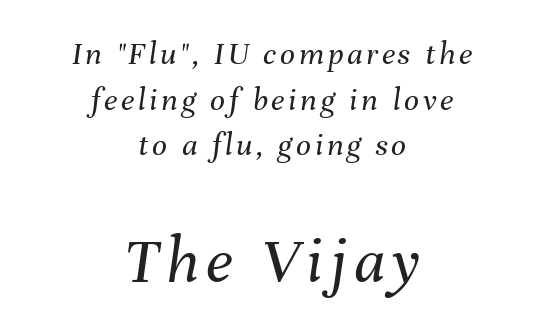
Q: Is the text bold? A: No.
Q: Is the text italic (slanted)? A: Yes, it leans right by about 8 degrees.
Q: Is the text underlined? A: No.
Q: How is the paragraph aligned? A: Centered.
Q: Is the spacing between lines tight, normal or loose? A: Normal.
Q: Which block of text is set in a larger size, the first (top) or the second (bottom)? A: The second (bottom) one.
Q: Width (condensed, normal, or wide)? A: Normal.
Q: Stroke contrast? A: Medium.
Q: x-height? A: Medium.
Q: Monospaced? A: No.
